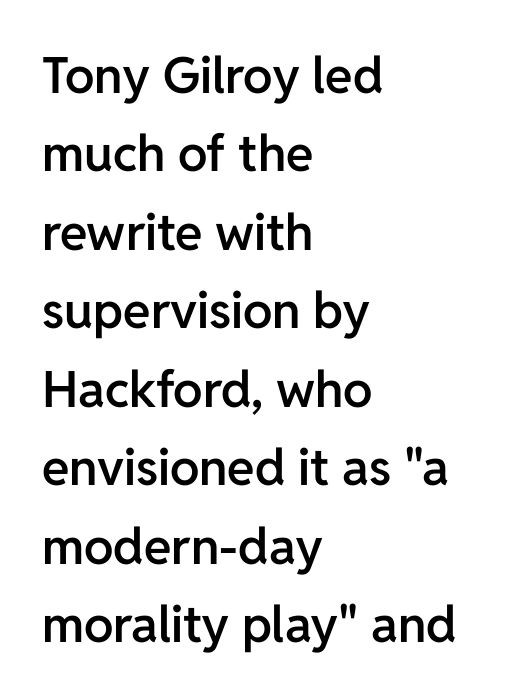
Q: Is the text bold? A: Semi-bold.
Q: Is the text italic (slanted)? A: No, it is upright.
Q: Is the typeface a serif or a sans-serif typeface? A: Sans-serif.
Q: Is the text underlined? A: No.
Q: How is the paragraph aligned? A: Left-aligned.
Q: Is the spacing between letters normal or unusually wide? A: Normal.
Q: Is the spacing between lines tight, normal or loose? A: Normal.
Q: Width (condensed, normal, or wide)? A: Normal.
Q: Stroke contrast? A: Low.
Q: x-height? A: Medium.
Q: Monospaced? A: No.
